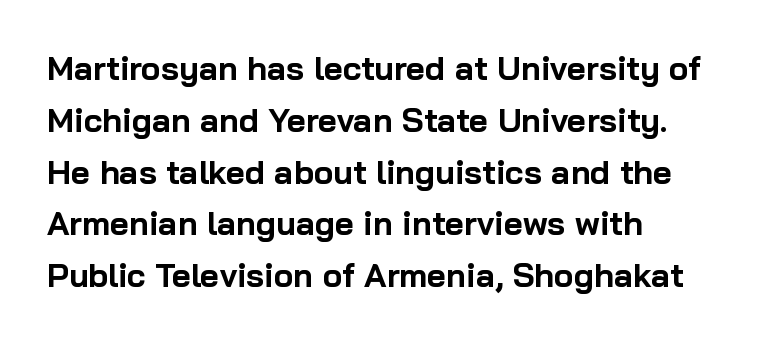
Q: Is the text bold? A: Yes.
Q: Is the text italic (slanted)? A: No, it is upright.
Q: Is the typeface a serif or a sans-serif typeface? A: Sans-serif.
Q: Is the text underlined? A: No.
Q: How is the paragraph aligned? A: Left-aligned.
Q: Is the spacing between letters normal or unusually wide? A: Normal.
Q: Is the spacing between lines tight, normal or loose? A: Normal.
Q: Width (condensed, normal, or wide)? A: Normal.
Q: Stroke contrast? A: Low.
Q: x-height? A: Medium.
Q: Monospaced? A: No.
